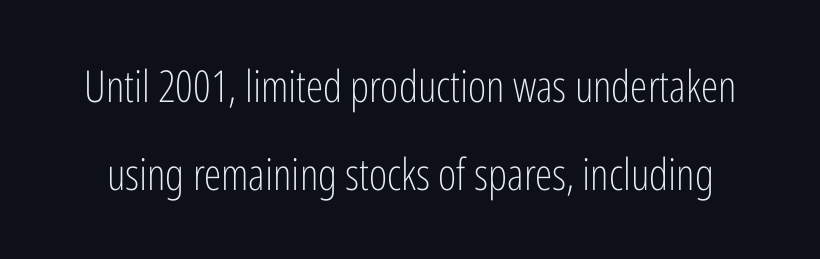
{"serif": "no", "italic": "no", "bold": "no", "weight": "light", "width": "condensed", "stroke_contrast": "low", "x_height": "medium", "monospaced": "no", "underline": "no", "line_spacing": "loose", "line_spacing_ratio": 2.01, "letter_spacing": "normal", "letter_spacing_em": 0.0, "glyph_px": 44}
